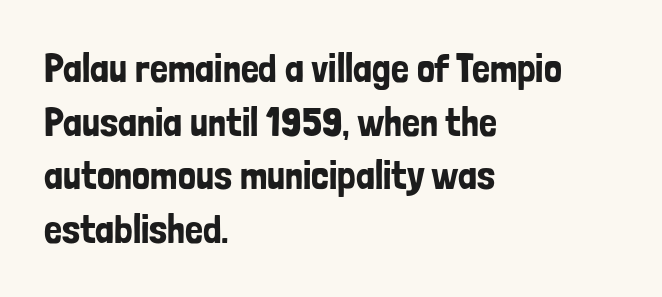
Q: Is the text italic (slanted)? A: No, it is upright.
Q: Is the typeface a serif or a sans-serif typeface? A: Sans-serif.
Q: Is the text underlined? A: No.
Q: How is the paragraph aligned? A: Left-aligned.
Q: Is the spacing between letters normal or unusually wide? A: Normal.
Q: Is the spacing between lines tight, normal or loose? A: Normal.
Q: Width (condensed, normal, or wide)? A: Condensed.
Q: Stroke contrast? A: Low.
Q: x-height? A: Medium.
Q: Monospaced? A: No.
